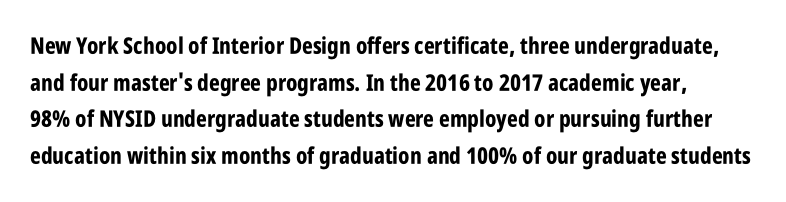
Q: Is the text bold? A: Yes.
Q: Is the text italic (slanted)? A: No, it is upright.
Q: Is the text underlined? A: No.
Q: Is the spacing between letters normal or unusually wide? A: Normal.
Q: Is the spacing between lines tight, normal or loose? A: Normal.
